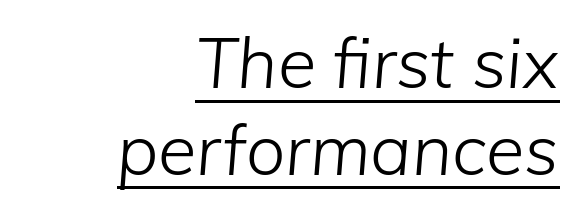
The image shows 70 px light type, italic (leaning right); set right-aligned, line spacing 1.24x, normal letter spacing, underlined; low stroke contrast and a medium x-height.
